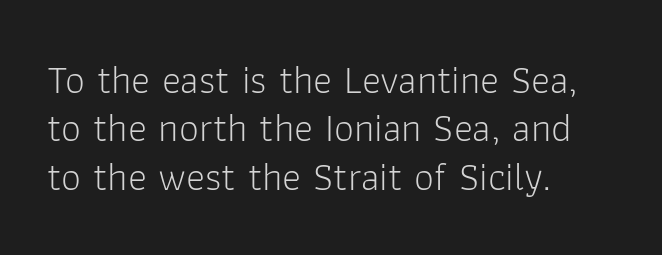
The image shows 40 px light sans-serif type, upright; set left-aligned, line spacing 1.21x, normal letter spacing, not underlined; low stroke contrast and a medium x-height.
